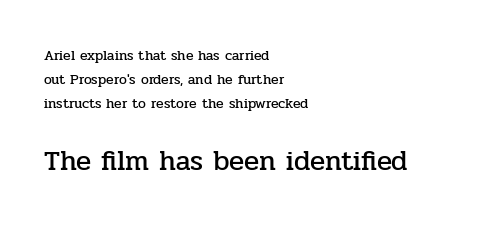
Q: Is the text italic (slanted)? A: No, it is upright.
Q: Is the typeface a serif or a sans-serif typeface? A: Serif.
Q: Is the text underlined? A: No.
Q: How is the paragraph aligned? A: Left-aligned.
Q: Is the spacing between letters normal or unusually wide? A: Normal.
Q: Which block of text is set in a larger size, the first (top) or the second (bottom)? A: The second (bottom) one.
Q: Width (condensed, normal, or wide)? A: Normal.
Q: Stroke contrast? A: Low.
Q: x-height? A: Medium.
Q: Monospaced? A: No.
